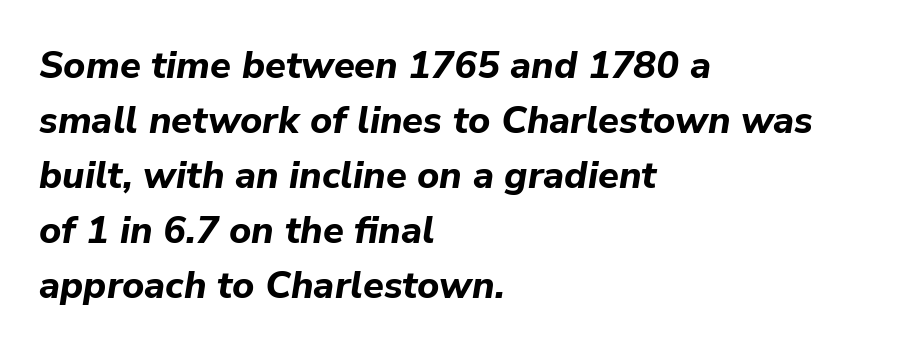
Honestly, the row spacing looks completely unremarkable. Notice how the passage keeps a crisp vertical edge on the left only. The strokes are fattened all the way to bold. The space beneath each line is pristine and unruled. The face used here is proportionally spaced, like ordinary book or web type.
